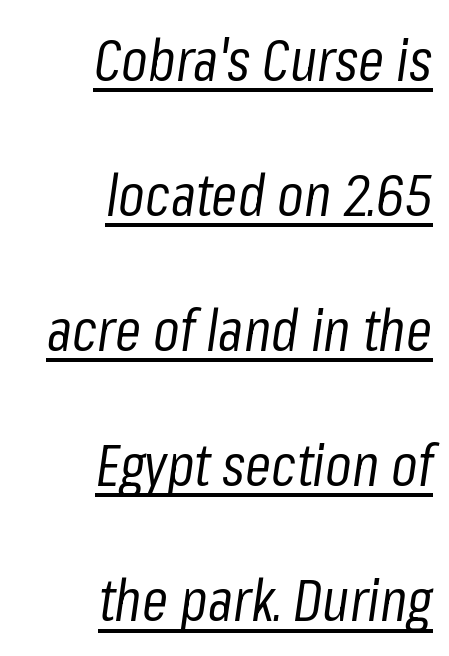
A typesetter would call this proportional, since set widths differ per character. Each word holds together tightly as a unit, with standard inter-letter gaps. The characters are drawn with everyday or finer stroke widths. The rendering anchors every line to the right-hand side.
